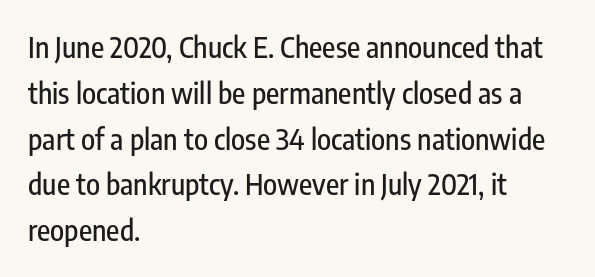
This is the regular roman posture of the typeface. Glyph-to-glyph distance matches everyday printed text. Alignment: flush left. Nope, no serifs anywhere on these letters. This sample has the flowing, uneven cadence of proportional lettering.
